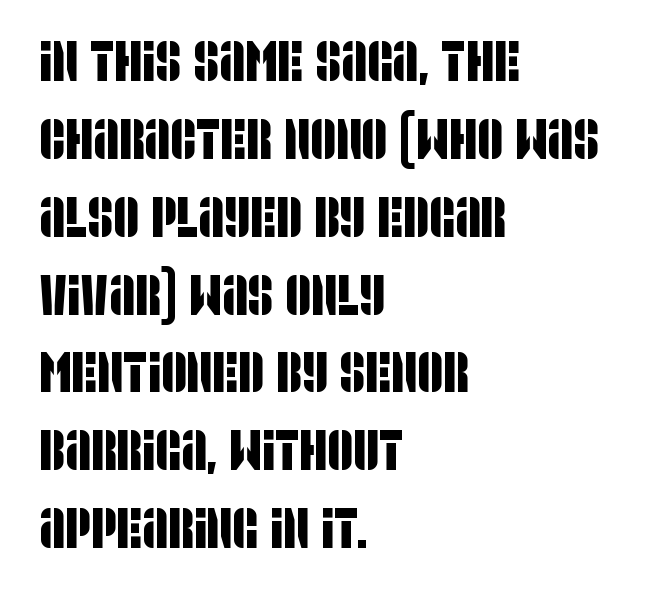
The image shows 56 px condensed sans-serif type; set left-aligned, normal line spacing (1.39x), normal letter spacing, not underlined; low stroke contrast and a large x-height.
